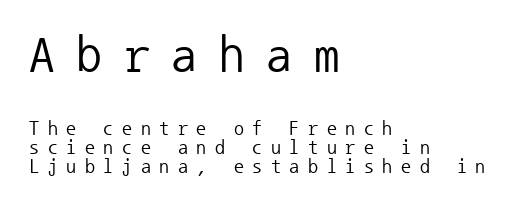
The image shows 51 px regular-weight sans-serif type, upright, monospaced; set left-aligned, tight line spacing (0.95x), unusually wide letter spacing (+0.43 em), not underlined; the first (top) block is 2.55x larger; low stroke contrast and a medium x-height.
